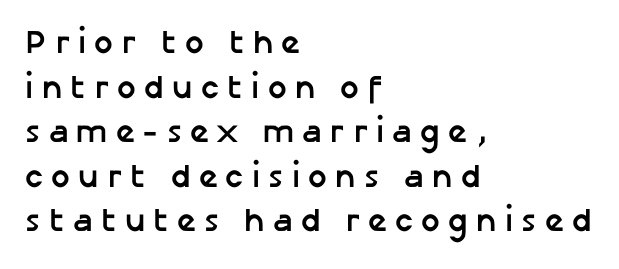
{"serif": "no", "italic": "no", "bold": "yes", "weight": "semibold", "width": "normal", "stroke_contrast": "low", "x_height": "medium", "monospaced": "no", "underline": "no", "align": "left", "line_spacing": "normal", "line_spacing_ratio": 1.35, "letter_spacing": "wide", "letter_spacing_em": 0.25, "glyph_px": 33}
